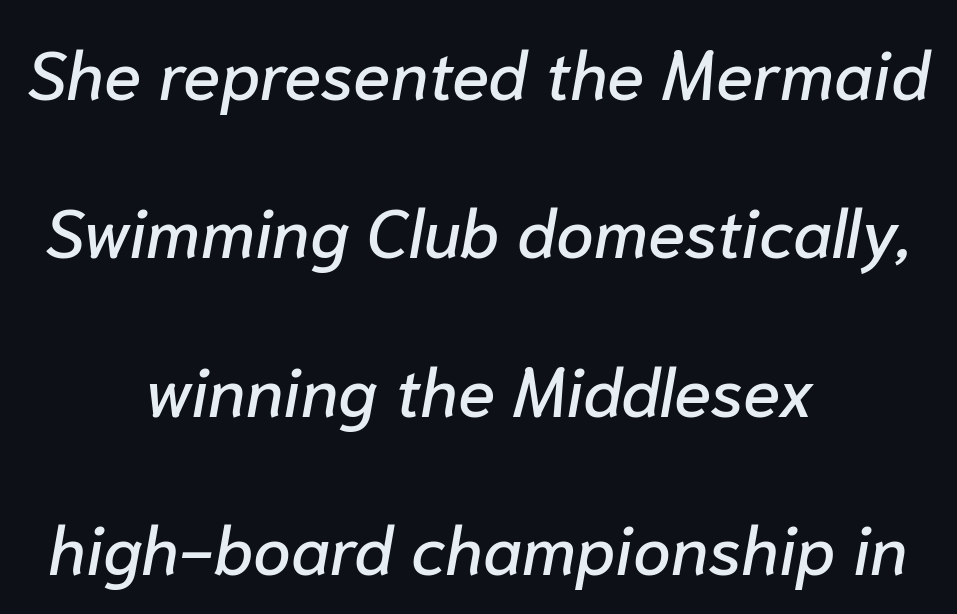
The image shows 68 px text type, italic (leaning right); set centered, loose line spacing (2.33x), normal letter spacing, not underlined; low stroke contrast and a medium x-height.
